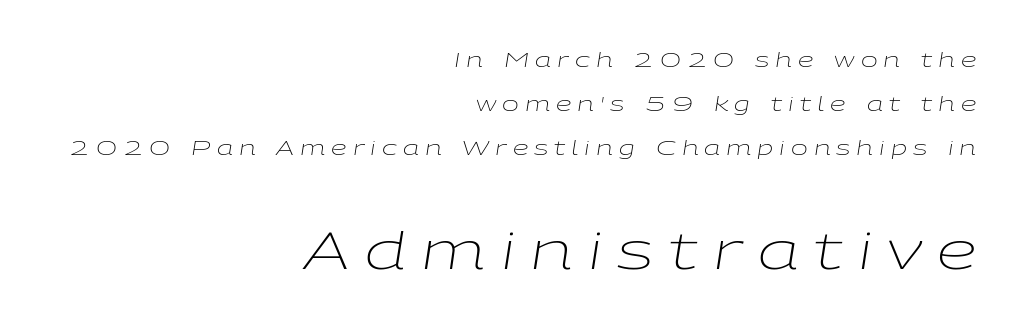
The area under the type is left untouched. Interline gaps are noticeably wide in this sample. The compositor pushed each line to the right boundary. Does extra space separate the letters? Yes, quite a lot of it.
